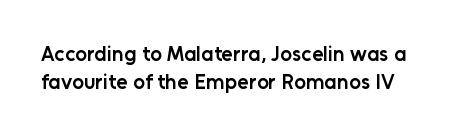
{"italic": "no", "bold": "semi", "underline": "no", "line_spacing": "normal", "line_spacing_ratio": 1.35, "letter_spacing": "normal", "letter_spacing_em": 0.0, "glyph_px": 21}
